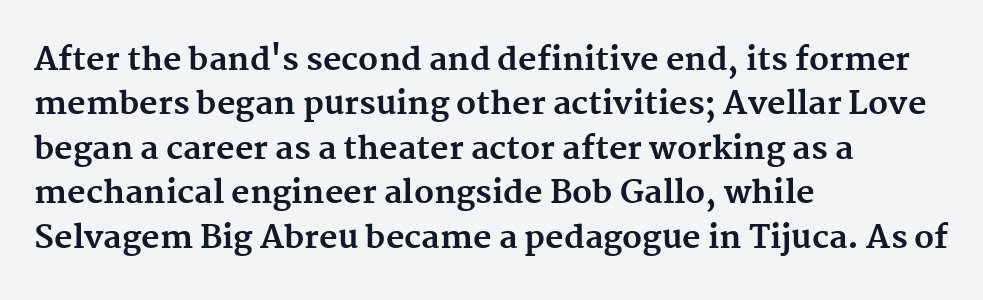
To sum up the face: it has serifs. The paragraph has a hard left edge and a soft right edge. Weight check: bold — yes, fully. The words here are not underlined.
